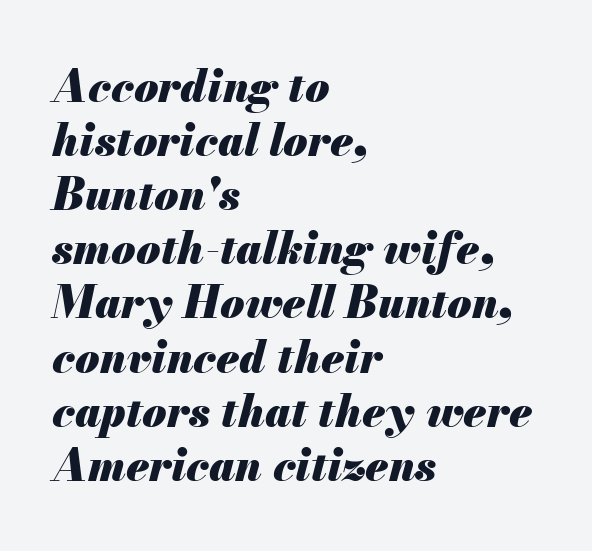
The image shows 44 px heavy type, italic (leaning right); set left-aligned, line spacing 1.23x, normal letter spacing, not underlined; medium stroke contrast and a small x-height.
